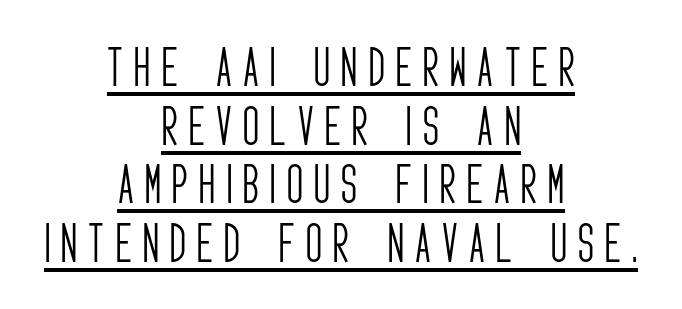
{"serif": "no", "italic": "no", "bold": "no", "weight": "light", "width": "condensed", "stroke_contrast": "low", "x_height": "large", "monospaced": "no", "underline": "yes", "align": "center", "line_spacing": "normal", "line_spacing_ratio": 1.33, "letter_spacing": "wide", "letter_spacing_em": 0.26, "glyph_px": 44}
